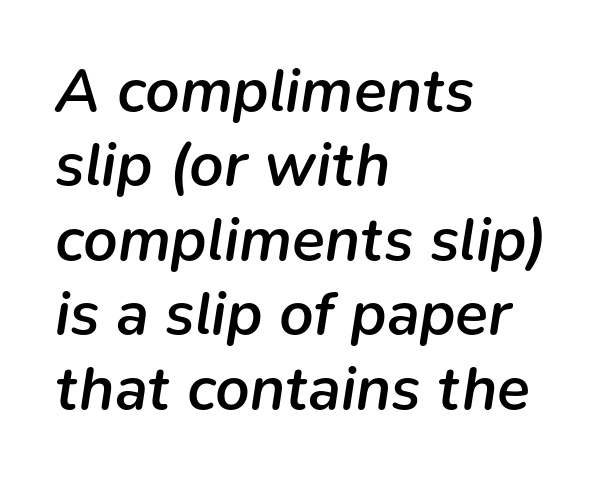
The line texture is even and compact thanks to regular tracking. The foot of each line stays bare and open. Note the varied advance widths — an 'i' is clearly narrower than an 'm'. Emphasis-style slanted type is in use. Bold? Not quite — semibold, heavier than regular but stopping short.
